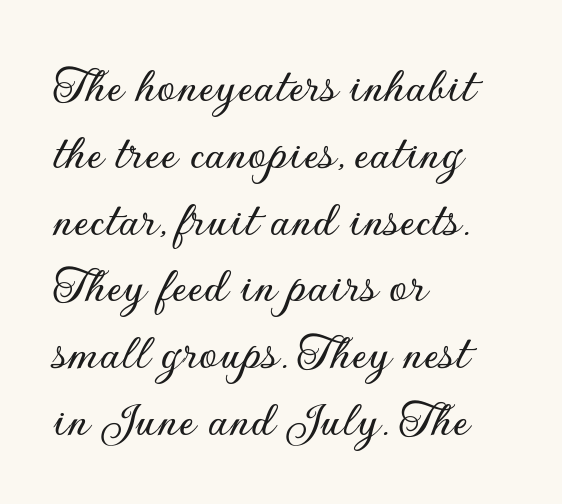
Is this a fixed-width face? No — the glyphs have proportional, varying widths. A typesetter would call this leading conventional body-copy spacing. This rendering uses left alignment, leaving the right contour irregular.
